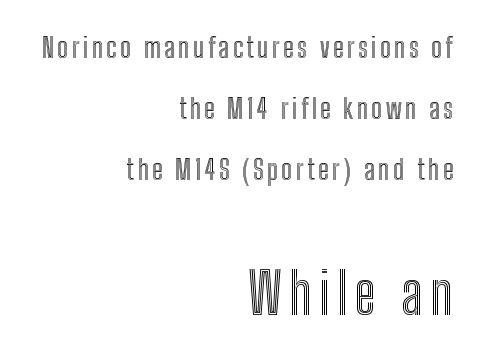
{"italic": "no", "width": "condensed", "x_height": "medium", "monospaced": "no", "underline": "no", "align": "right", "line_spacing": "loose", "line_spacing_ratio": 2.17, "larger_block": "second", "size_ratio": 2.04, "glyph_px": 57}
